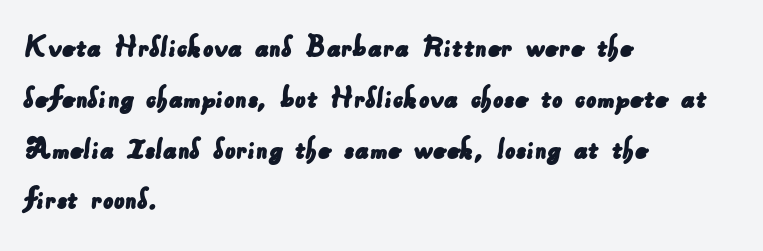
Leftover space on each line is placed entirely after the last word. What stands out about the letter spacing? Nothing — it is the standard amount. This rendering employs a face without finishing strokes, i.e., a sans-serif. The passage shown is typed in a proportional face where columns would drift. Lines of text with bare space underneath. The vertical gap from one line to the next is medium.
